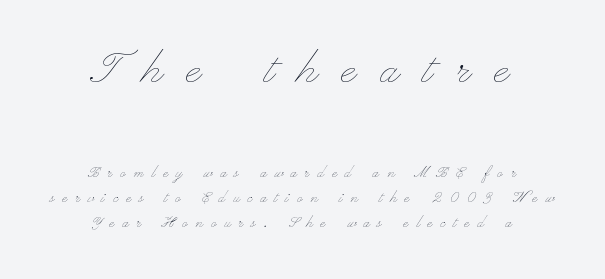
Beneath every word, the page is bare. The rendering uses natural spacing where letterforms have individual widths. A student would call this center alignment; a typographer would say set centered. Unbolded letterforms with no extra heft. Tracking here is generous; glyphs stand well apart from one another. What's the leading like? Ordinary, nothing unusual.
